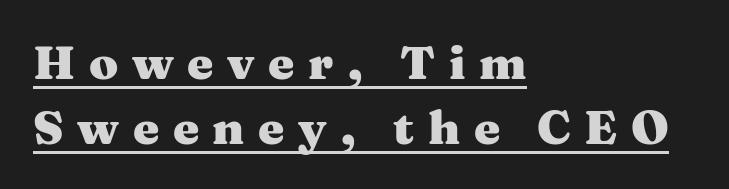
Q: Is the text bold? A: Yes.
Q: Is the text italic (slanted)? A: No, it is upright.
Q: Is the typeface a serif or a sans-serif typeface? A: Serif.
Q: Is the text underlined? A: Yes.
Q: How is the paragraph aligned? A: Left-aligned.
Q: Is the spacing between letters normal or unusually wide? A: Unusually wide.
Q: Is the spacing between lines tight, normal or loose? A: Normal.
Q: Width (condensed, normal, or wide)? A: Wide.
Q: Stroke contrast? A: Medium.
Q: x-height? A: Medium.
Q: Monospaced? A: No.
